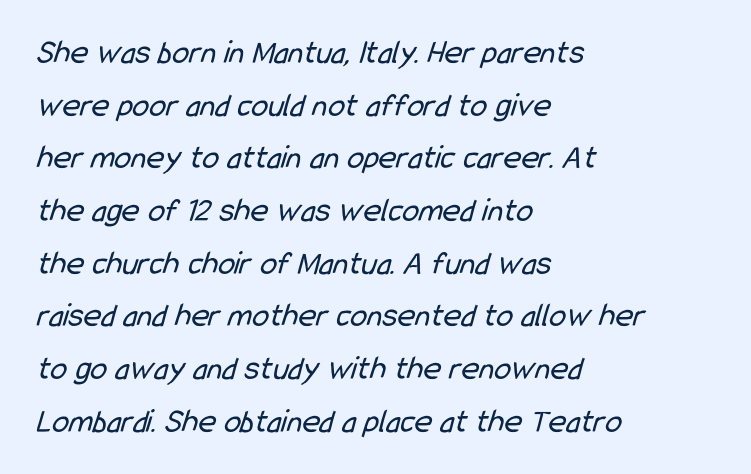
Rows of type keep a routine distance in the vertical direction. Note the varied advance widths — an 'i' is clearly narrower than an 'm'. Nobody touched the tracking dial on this one. Bare-footed words on every line.
